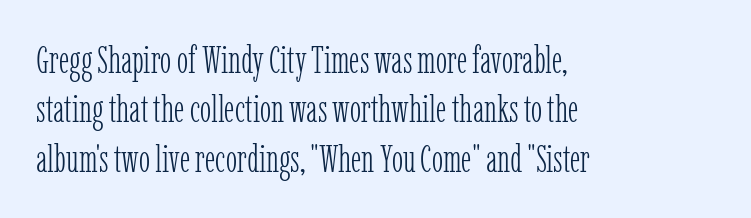
The image shows 38 px light, condensed serif type, upright; set left-aligned, normal line spacing (1.3x), normal letter spacing, not underlined; low stroke contrast and a medium x-height.
